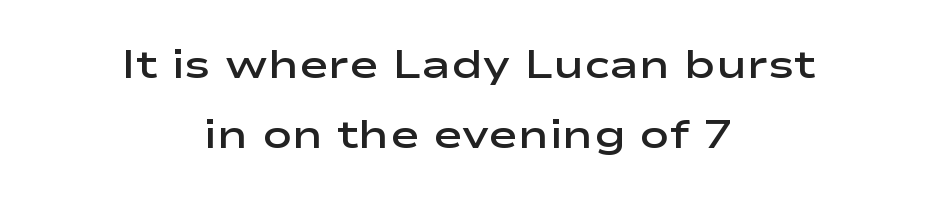
The characters look somewhat weighty, a semibold short of true bold. In terms of letterform style, serifs are entirely absent. Nothing unusual about the tracking: characters are spaced as the font intends. Glance below the letters and you will spot only blank space. Note the varied advance widths — an 'i' is clearly narrower than an 'm'. Italic? Not at all — the glyphs are vertical.
